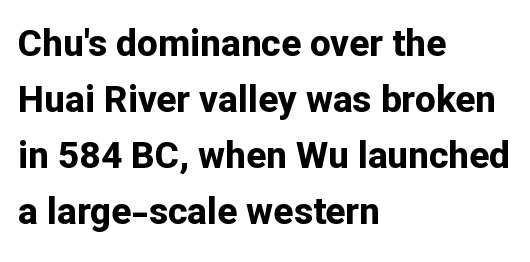
{"serif": "no", "italic": "no", "bold": "yes", "weight": "bold", "width": "normal", "stroke_contrast": "low", "x_height": "medium", "monospaced": "no", "underline": "no", "align": "left", "line_spacing": "normal", "line_spacing_ratio": 1.51, "letter_spacing": "normal", "letter_spacing_em": 0.0, "glyph_px": 37}
